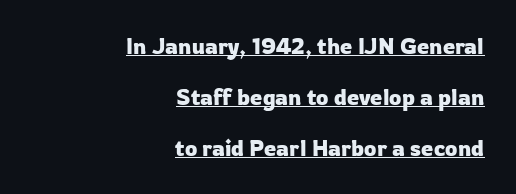
{"italic": "no", "underline": "yes", "align": "right", "line_spacing": "loose", "line_spacing_ratio": 2.31, "letter_spacing": "normal", "letter_spacing_em": 0.0, "glyph_px": 22}
